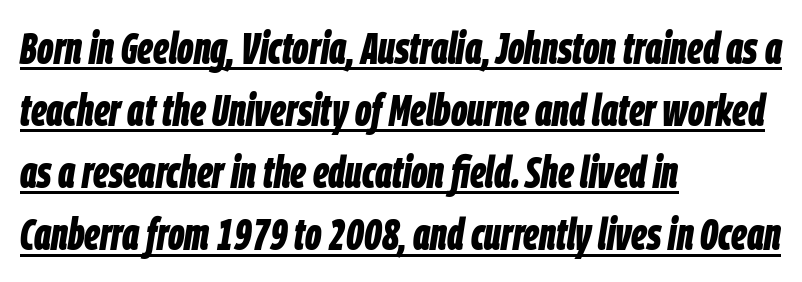
{"italic": "yes", "lean": "right", "slant_degrees": 9, "bold": "yes", "weight": "bold", "width": "condensed", "stroke_contrast": "low", "x_height": "large", "monospaced": "no", "underline": "yes", "align": "left", "line_spacing": "normal", "line_spacing_ratio": 1.38, "letter_spacing": "normal", "letter_spacing_em": 0.0, "glyph_px": 45}
